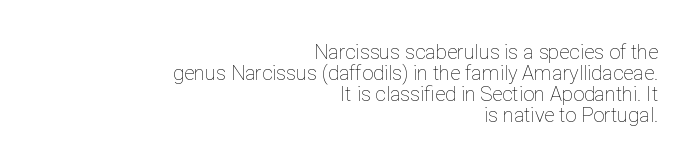
The image shows 20 px text type, upright; set right-aligned, tight line spacing (1.05x), normal letter spacing, not underlined.
